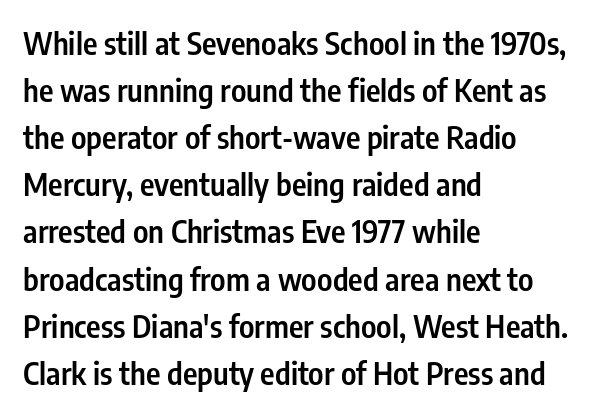
The line-height multiplier appears to be the usual default. Regarding serifs, this sample does without them. A classic flush-left, rag-right setting is used for this passage. Each letter keeps its own natural width here, so spacing adapts to shape.
